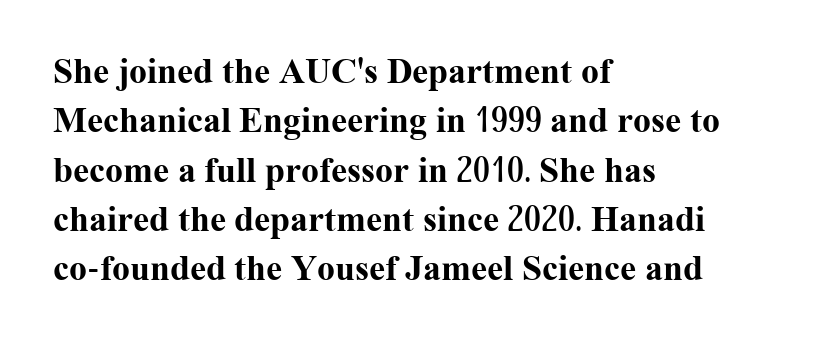
{"serif": "yes", "italic": "no", "bold": "yes", "weight": "bold", "width": "normal", "stroke_contrast": "medium", "x_height": "medium", "monospaced": "no", "underline": "no", "align": "left", "line_spacing": "normal", "line_spacing_ratio": 1.37, "letter_spacing": "normal", "letter_spacing_em": 0.0, "glyph_px": 36}
